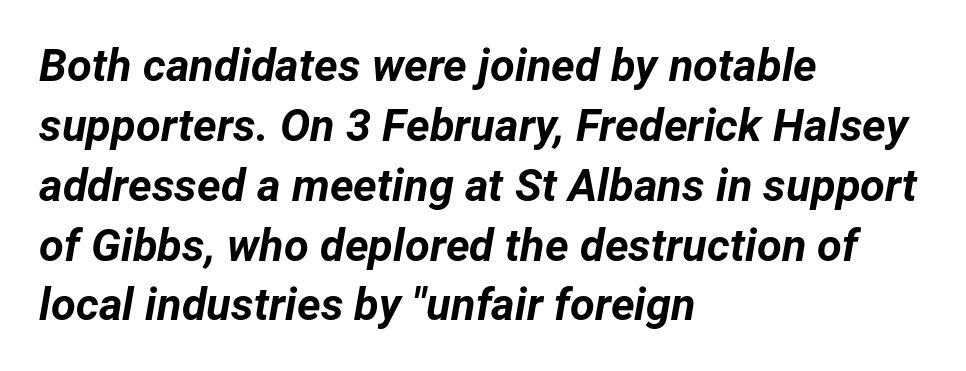
Its strokes are broad and dark, the hallmark of bold type. Here the glyphs are tracked normally, forming tight word shapes. Any mark beneath the type? The region is blank. The vertical gap from one line to the next is medium. Leftover space on each line is placed entirely after the last word.
